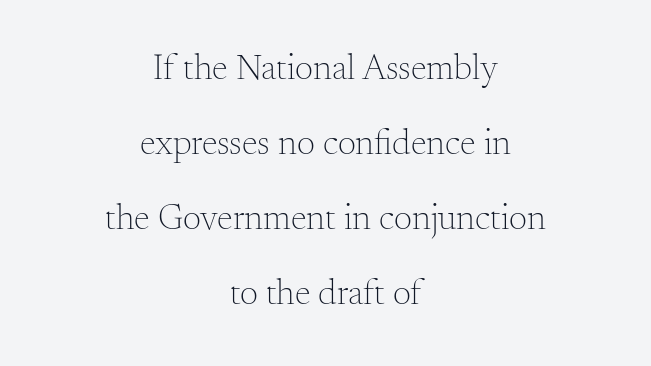
Q: Is the text bold? A: No.
Q: Is the text italic (slanted)? A: No, it is upright.
Q: Is the typeface a serif or a sans-serif typeface? A: Serif.
Q: Is the text underlined? A: No.
Q: How is the paragraph aligned? A: Centered.
Q: Is the spacing between letters normal or unusually wide? A: Normal.
Q: Is the spacing between lines tight, normal or loose? A: Loose.
Q: Width (condensed, normal, or wide)? A: Normal.
Q: Stroke contrast? A: Medium.
Q: x-height? A: Small.
Q: Monospaced? A: No.
